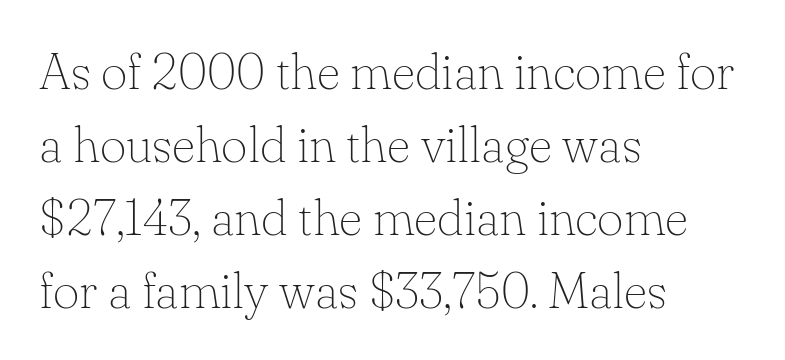
Q: Is the text bold? A: No.
Q: Is the text italic (slanted)? A: No, it is upright.
Q: Is the typeface a serif or a sans-serif typeface? A: Serif.
Q: Is the text underlined? A: No.
Q: How is the paragraph aligned? A: Left-aligned.
Q: Is the spacing between letters normal or unusually wide? A: Normal.
Q: Is the spacing between lines tight, normal or loose? A: Normal.
Q: Width (condensed, normal, or wide)? A: Normal.
Q: Stroke contrast? A: Low.
Q: x-height? A: Small.
Q: Monospaced? A: No.
